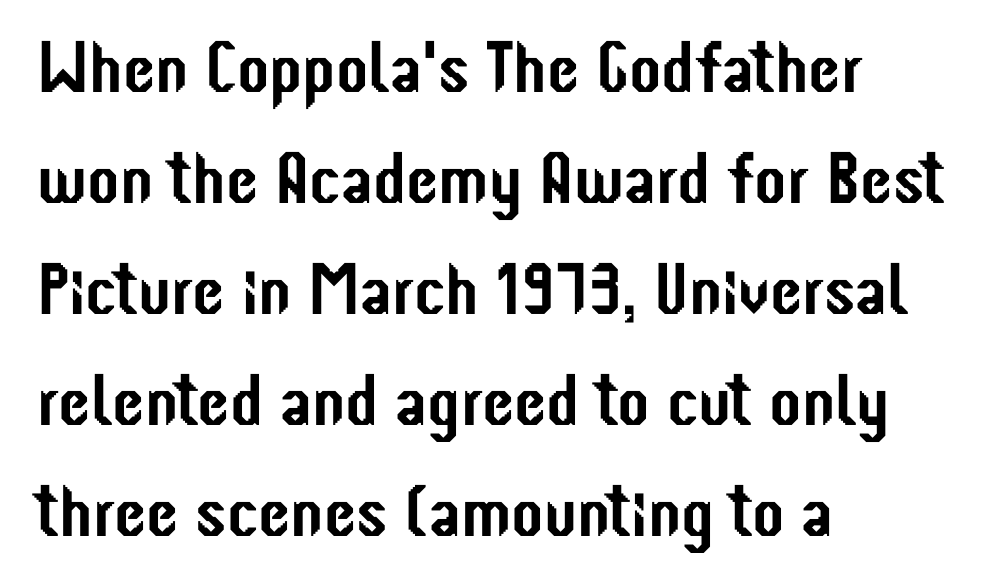
Italic? Not at all — the glyphs are vertical. A student would call this left alignment; a typographer would say flush left, rag right. The type family on display is of the sans-serif kind. The passage shown is typed in a proportional face where columns would drift.
